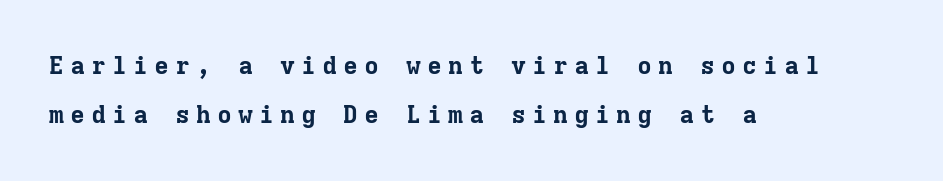
The line texture is sparse and dotted thanks to wide tracking. Weight: bold. The setting favours the left margin, as ordinary paragraphs usually do. The space directly below the letters is spotless. Compared with typical paragraphs, the rows here are farther apart.
